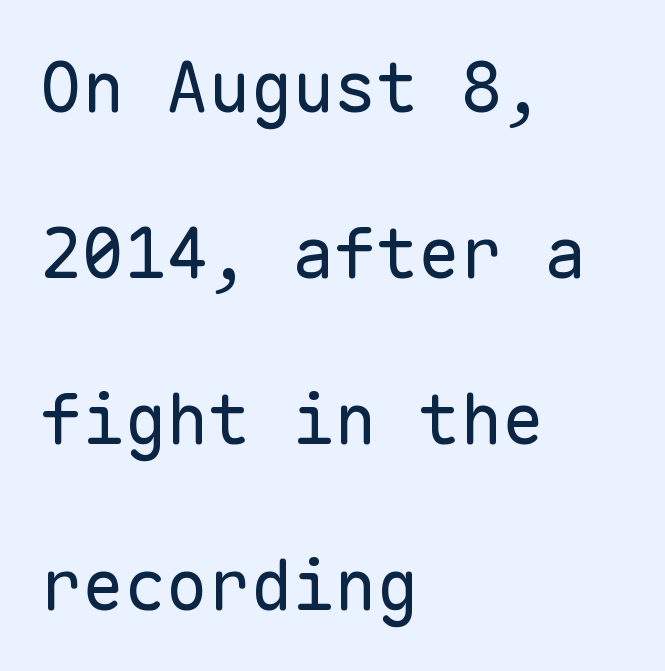
Q: Is the text bold? A: No.
Q: Is the text italic (slanted)? A: No, it is upright.
Q: Is the typeface a serif or a sans-serif typeface? A: Sans-serif.
Q: Is the text underlined? A: No.
Q: How is the paragraph aligned? A: Left-aligned.
Q: Is the spacing between letters normal or unusually wide? A: Normal.
Q: Is the spacing between lines tight, normal or loose? A: Loose.
Q: Width (condensed, normal, or wide)? A: Normal.
Q: Stroke contrast? A: Low.
Q: x-height? A: Medium.
Q: Monospaced? A: Yes.
